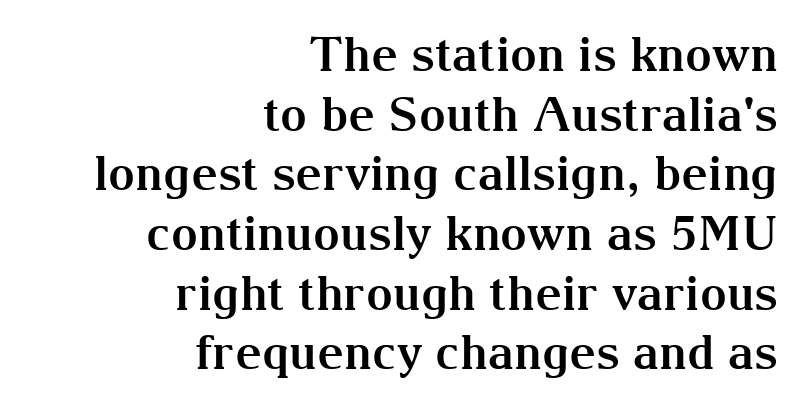
The image shows 47 px bold serif type, upright; set right-aligned, normal line spacing (1.27x), normal letter spacing, not underlined; medium stroke contrast and a medium x-height.
